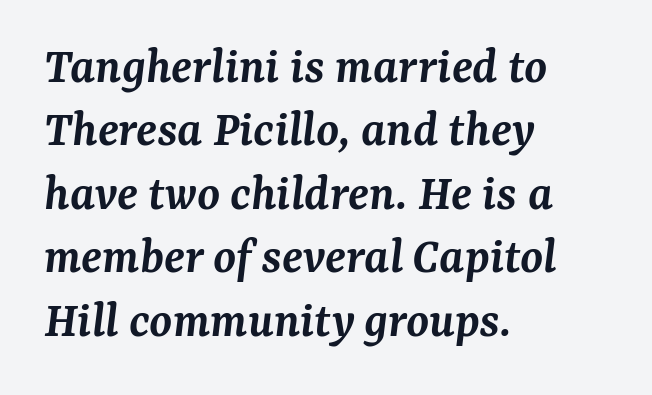
Q: Is the text bold? A: Semi-bold.
Q: Is the text italic (slanted)? A: Yes, it leans right by about 7 degrees.
Q: Is the typeface a serif or a sans-serif typeface? A: Serif.
Q: Is the text underlined? A: No.
Q: How is the paragraph aligned? A: Left-aligned.
Q: Is the spacing between letters normal or unusually wide? A: Normal.
Q: Width (condensed, normal, or wide)? A: Normal.
Q: Stroke contrast? A: Medium.
Q: x-height? A: Medium.
Q: Monospaced? A: No.
